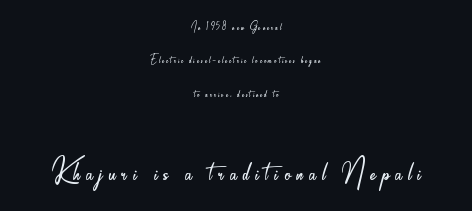
Q: Is the text bold? A: No.
Q: Is the text italic (slanted)? A: Yes.
Q: Is the typeface a serif or a sans-serif typeface? A: Sans-serif.
Q: Is the text underlined? A: No.
Q: How is the paragraph aligned? A: Centered.
Q: Is the spacing between lines tight, normal or loose? A: Loose.
Q: Which block of text is set in a larger size, the first (top) or the second (bottom)? A: The second (bottom) one.
Q: Width (condensed, normal, or wide)? A: Condensed.
Q: Stroke contrast? A: Low.
Q: x-height? A: Small.
Q: Monospaced? A: No.
